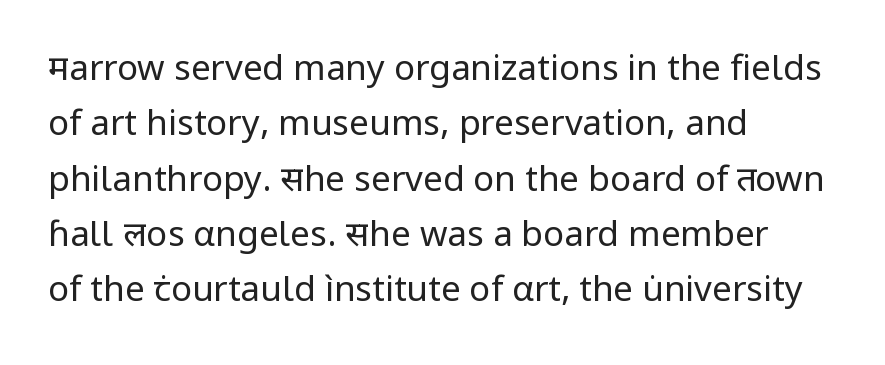
The letters stand straight up with perfectly vertical stems. A classic flush-left, rag-right setting is used for this passage. The passage shown is typed in a proportional face where columns would drift. Nothing sits at the stroke ends, so this counts as sans-serif. Decoration check: the copy has no underline.
